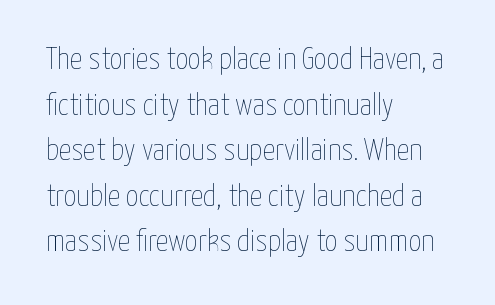
Q: Is the text bold? A: No.
Q: Is the text italic (slanted)? A: No, it is upright.
Q: Is the text underlined? A: No.
Q: How is the paragraph aligned? A: Left-aligned.
Q: Is the spacing between letters normal or unusually wide? A: Normal.
Q: Is the spacing between lines tight, normal or loose? A: Normal.
Q: Width (condensed, normal, or wide)? A: Condensed.
Q: Stroke contrast? A: Low.
Q: x-height? A: Medium.
Q: Monospaced? A: No.
